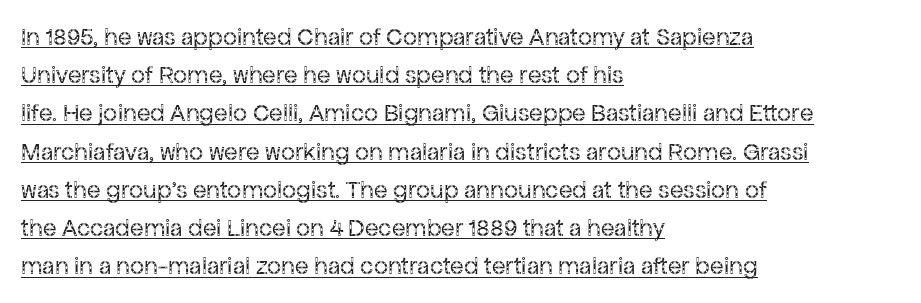
The image shows 25 px text type, upright; set left-aligned, normal line spacing (1.53x), normal letter spacing, underlined.
